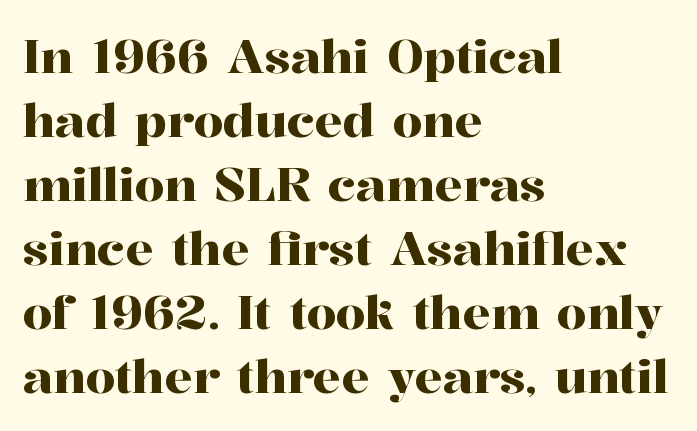
Q: Is the text italic (slanted)? A: No, it is upright.
Q: Is the typeface a serif or a sans-serif typeface? A: Serif.
Q: Is the text underlined? A: No.
Q: How is the paragraph aligned? A: Left-aligned.
Q: Is the spacing between letters normal or unusually wide? A: Normal.
Q: Is the spacing between lines tight, normal or loose? A: Normal.
Q: Width (condensed, normal, or wide)? A: Normal.
Q: Stroke contrast? A: High.
Q: x-height? A: Medium.
Q: Monospaced? A: No.
